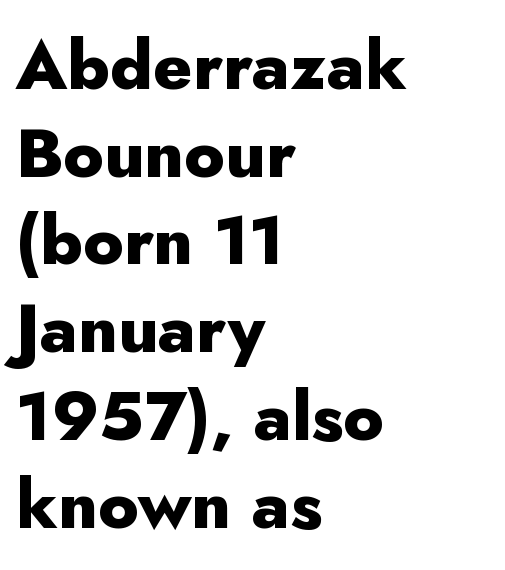
The foot of each line stays bare and open. Horizontal alignment here is leftward, the default for most running prose. The face used here is proportionally spaced, like ordinary book or web type. This is heavy type, rendered in bold.
